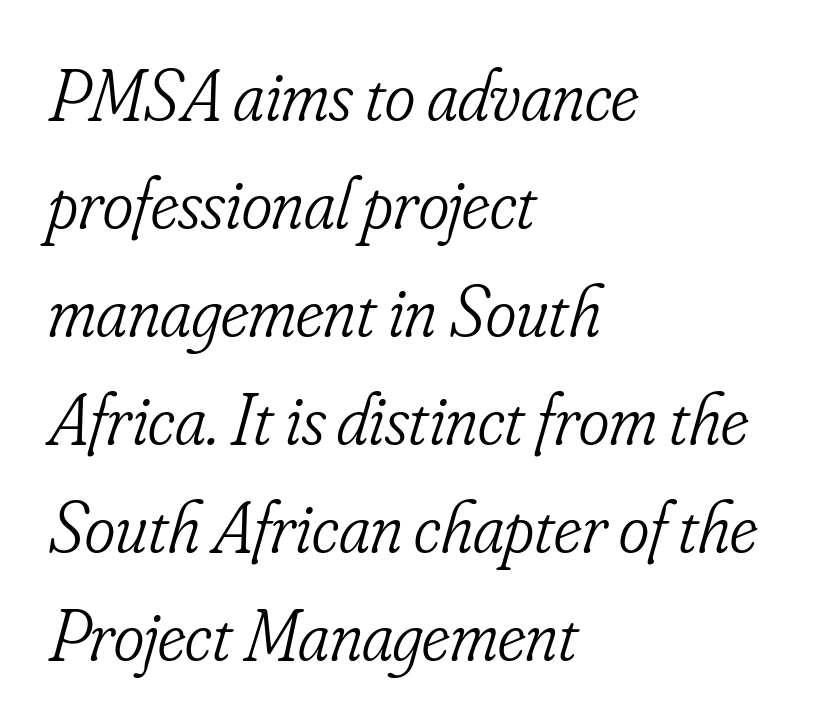
The words here are not underlined. The specimen reads as italic at a glance. Do the characters align in a grid? No, the font is proportional. A classic flush-left, rag-right setting is used for this passage.
